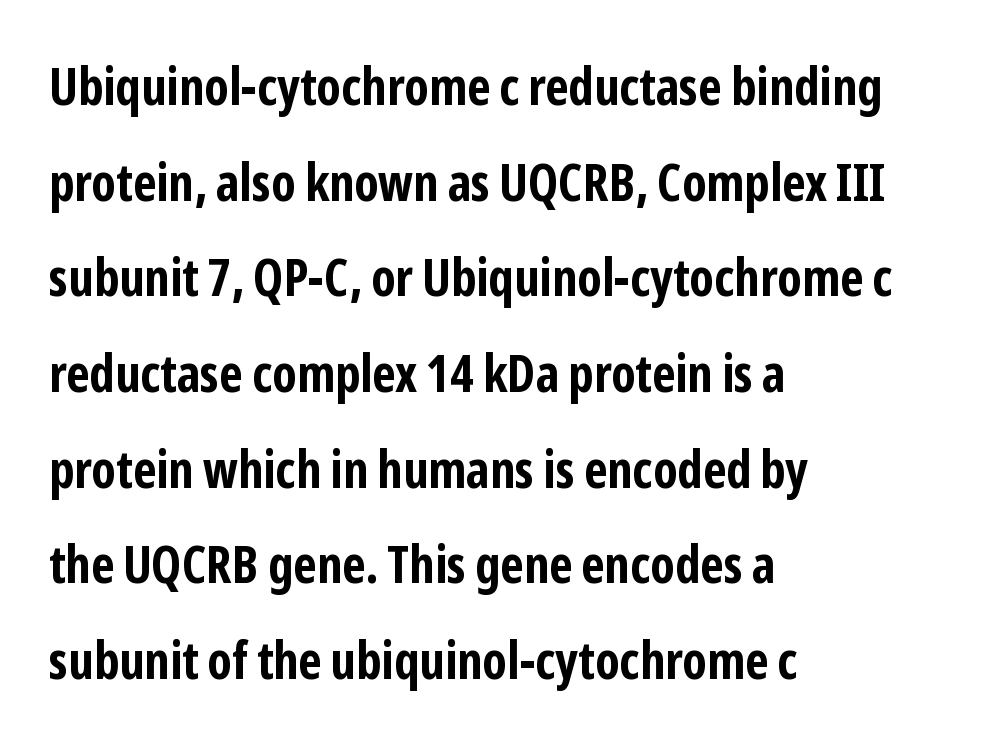
Designer's note — italics off, roman on. I'd describe the lettering as bold — thick and assertive. A typesetter would call this proportional, since set widths differ per character. A clean baseline with only descenders dipping below it. Does the copy run flush right? No — it runs flush left. How are the letters spaced? Ordinarily, with no added tracking.
